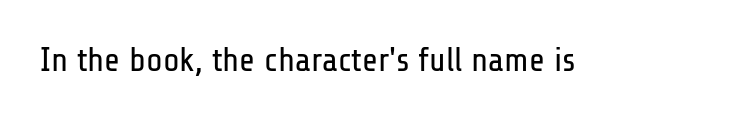
Does the type have serifs? No, each stem ends abruptly. This sample has the flowing, uneven cadence of proportional lettering. Nobody drew a line under any word here. A roman cut, with each character standing at attention.
